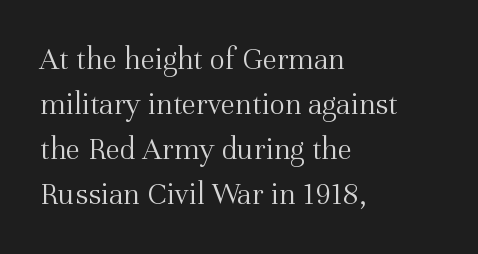
The image shows 32 px light serif type, upright; set left-aligned, normal line spacing (1.41x), normal letter spacing, not underlined; medium stroke contrast and a medium x-height.
